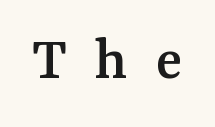
{"serif": "yes", "italic": "no", "width": "normal", "stroke_contrast": "medium", "x_height": "medium", "monospaced": "no", "underline": "no", "letter_spacing": "wide", "letter_spacing_em": 0.46, "glyph_px": 62}
